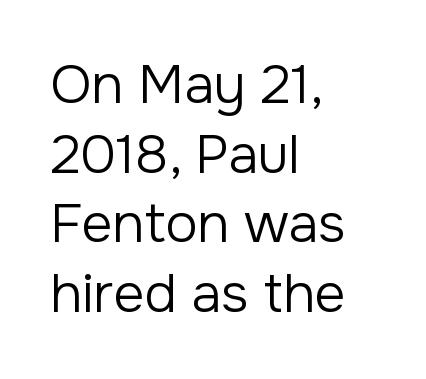
The designer went with a sans here, leaving each stem footless. Glance below the letters and you will spot only blank space. Weight: not bold — regular or lighter. Interline gaps are of average width in this sample.
